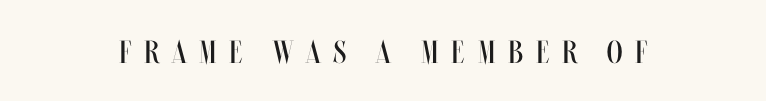
The image shows 32 px regular-weight, condensed type, upright; set unusually wide letter spacing (+0.4 em), not underlined; medium stroke contrast and a large x-height.
